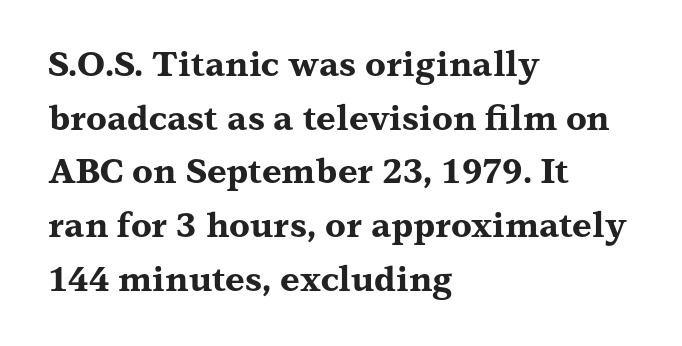
{"serif": "yes", "italic": "no", "bold": "yes", "weight": "bold", "width": "wide", "stroke_contrast": "medium", "x_height": "medium", "monospaced": "no", "underline": "no", "align": "left", "line_spacing": "normal", "line_spacing_ratio": 1.58, "letter_spacing": "normal", "letter_spacing_em": 0.0, "glyph_px": 34}
